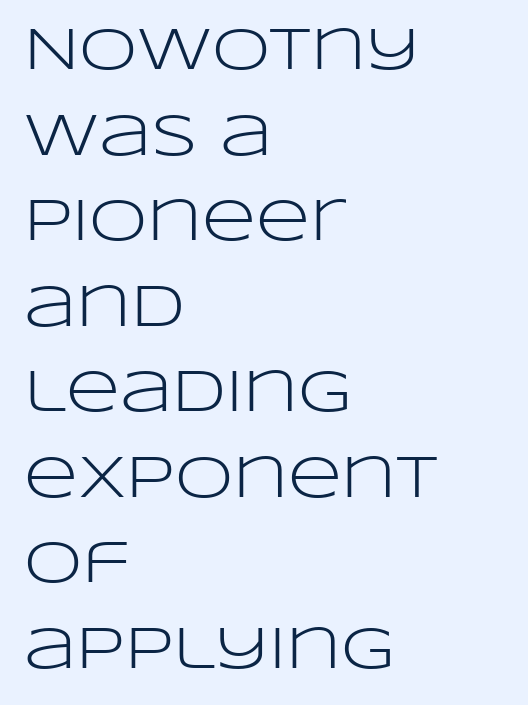
The image shows 59 px light, wide sans-serif type, upright; set left-aligned, normal line spacing (1.45x), normal letter spacing, not underlined; low stroke contrast and a large x-height.
